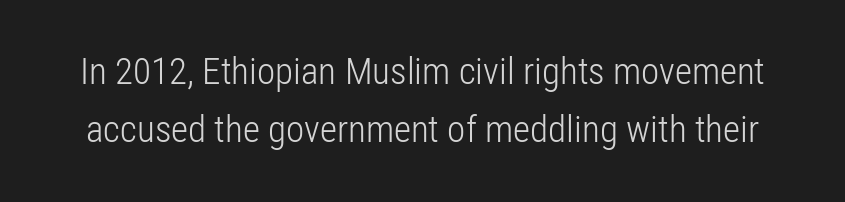
The image shows 37 px light, condensed sans-serif type, upright; set normal line spacing (1.58x), normal letter spacing, not underlined; low stroke contrast and a medium x-height.
